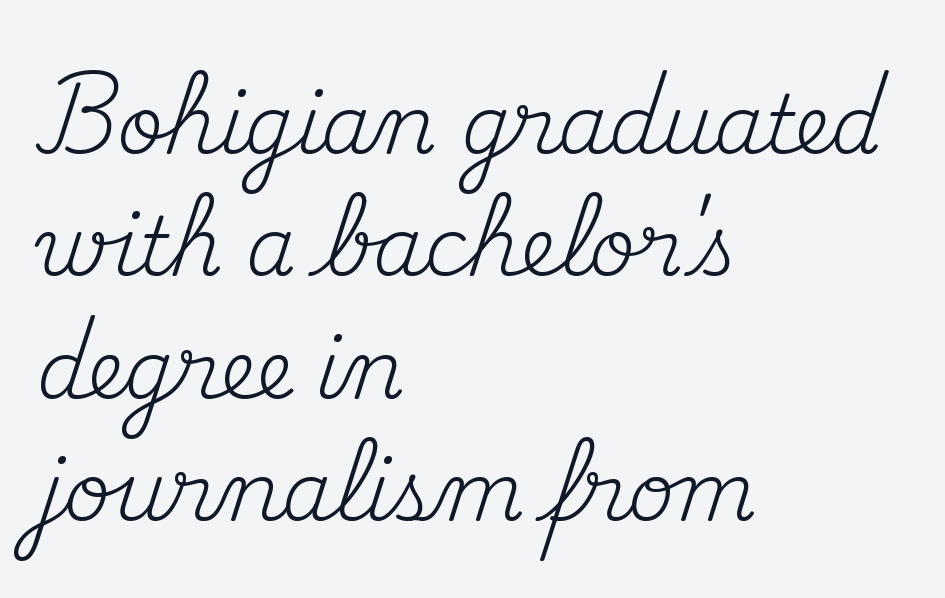
{"serif": "yes", "bold": "no", "weight": "regular", "width": "normal", "stroke_contrast": "medium", "x_height": "small", "monospaced": "no", "underline": "no", "align": "left", "line_spacing": "normal", "line_spacing_ratio": 1.53, "letter_spacing": "normal", "letter_spacing_em": 0.0, "glyph_px": 80}
